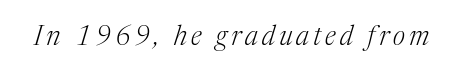
Q: Is the text bold? A: No.
Q: Is the text italic (slanted)? A: Yes, it leans right by about 17 degrees.
Q: Is the text underlined? A: No.
